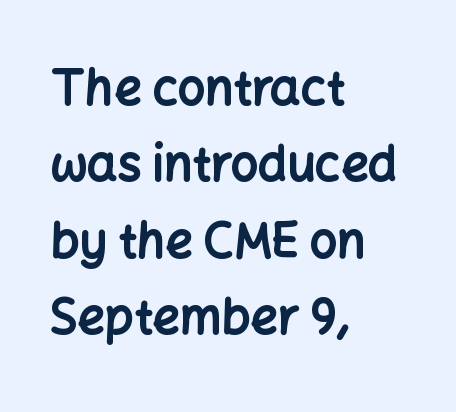
Q: Is the text bold? A: Yes.
Q: Is the text italic (slanted)? A: No, it is upright.
Q: Is the typeface a serif or a sans-serif typeface? A: Sans-serif.
Q: Is the text underlined? A: No.
Q: How is the paragraph aligned? A: Left-aligned.
Q: Is the spacing between letters normal or unusually wide? A: Normal.
Q: Is the spacing between lines tight, normal or loose? A: Normal.
Q: Width (condensed, normal, or wide)? A: Normal.
Q: Stroke contrast? A: Low.
Q: x-height? A: Medium.
Q: Monospaced? A: No.
